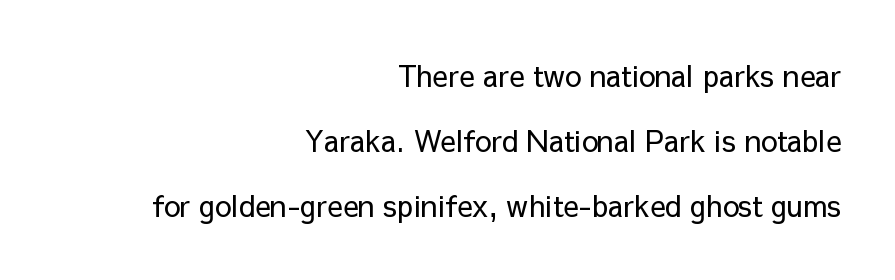
Q: Is the text bold? A: No.
Q: Is the text italic (slanted)? A: No, it is upright.
Q: Is the typeface a serif or a sans-serif typeface? A: Sans-serif.
Q: Is the text underlined? A: No.
Q: How is the paragraph aligned? A: Right-aligned.
Q: Is the spacing between letters normal or unusually wide? A: Normal.
Q: Is the spacing between lines tight, normal or loose? A: Loose.
Q: Width (condensed, normal, or wide)? A: Normal.
Q: Stroke contrast? A: Low.
Q: x-height? A: Medium.
Q: Monospaced? A: No.
